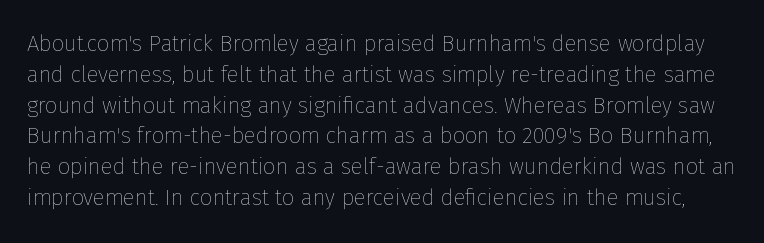
{"italic": "no", "bold": "no", "underline": "no", "line_spacing": "normal", "line_spacing_ratio": 1.4, "letter_spacing": "normal", "letter_spacing_em": 0.0, "glyph_px": 22}
